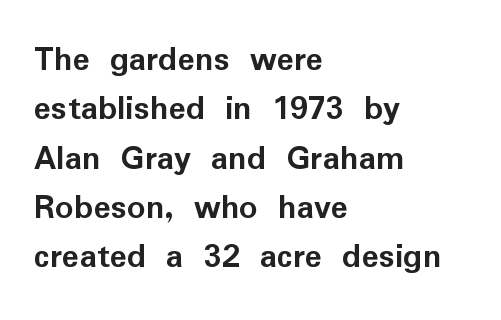
The type family on display is of the sans-serif kind. The letters advance in unequal steps, a hallmark of proportional type. How would I describe the line gaps? Plain and ordinary. Summary of weight: heavy, a full bold.
